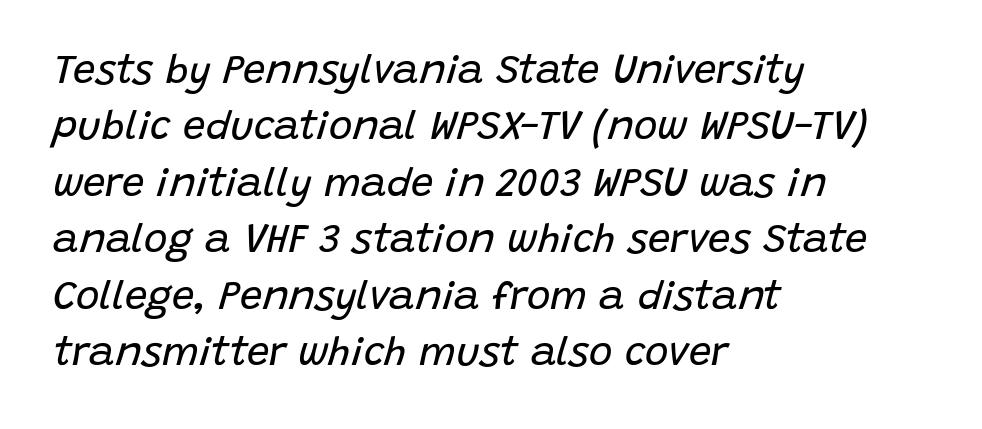
The image shows 40 px regular-weight type, italic (leaning right); set left-aligned, normal line spacing (1.41x), normal letter spacing, not underlined; low stroke contrast and a large x-height.
